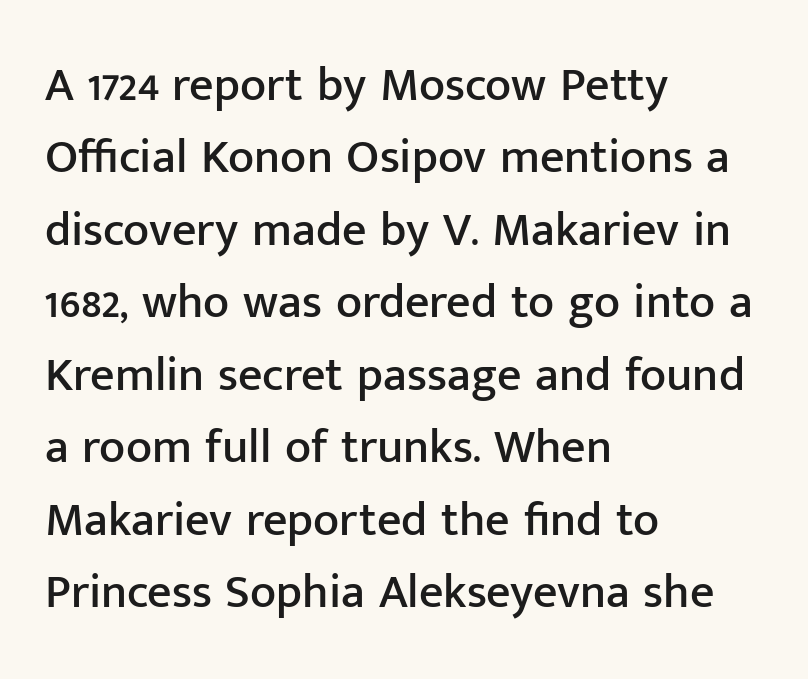
Q: Is the text italic (slanted)? A: No, it is upright.
Q: Is the typeface a serif or a sans-serif typeface? A: Sans-serif.
Q: Is the text underlined? A: No.
Q: How is the paragraph aligned? A: Left-aligned.
Q: Is the spacing between letters normal or unusually wide? A: Normal.
Q: Is the spacing between lines tight, normal or loose? A: Normal.
Q: Width (condensed, normal, or wide)? A: Normal.
Q: Stroke contrast? A: Low.
Q: x-height? A: Medium.
Q: Monospaced? A: No.
